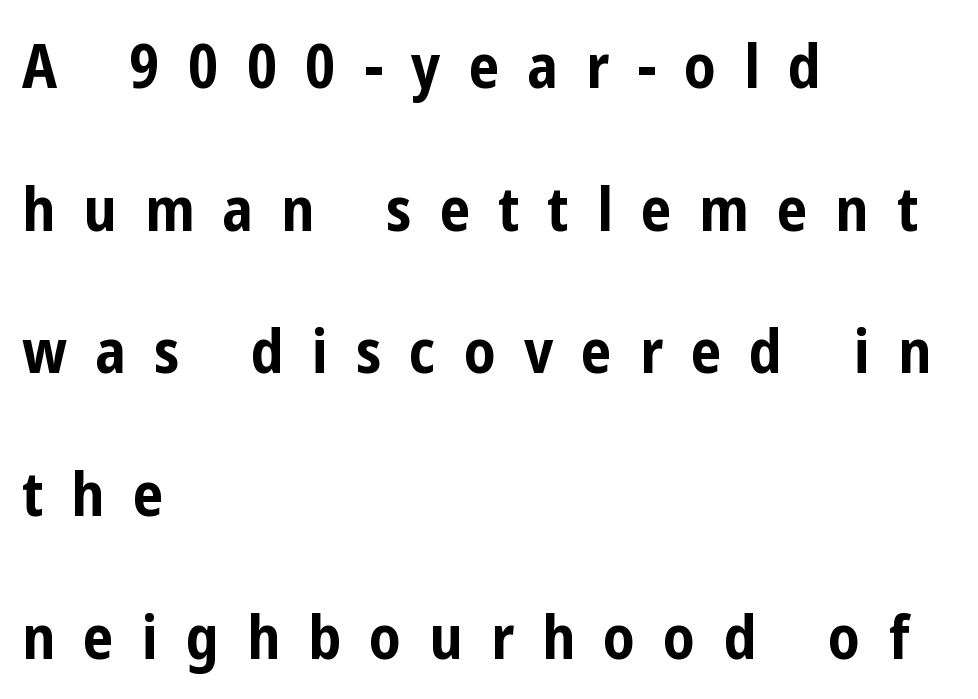
{"serif": "no", "italic": "no", "bold": "yes", "weight": "bold", "width": "condensed", "stroke_contrast": "low", "x_height": "medium", "monospaced": "no", "underline": "no", "align": "left", "line_spacing": "loose", "line_spacing_ratio": 2.34, "letter_spacing": "wide", "letter_spacing_em": 0.46, "glyph_px": 61}
